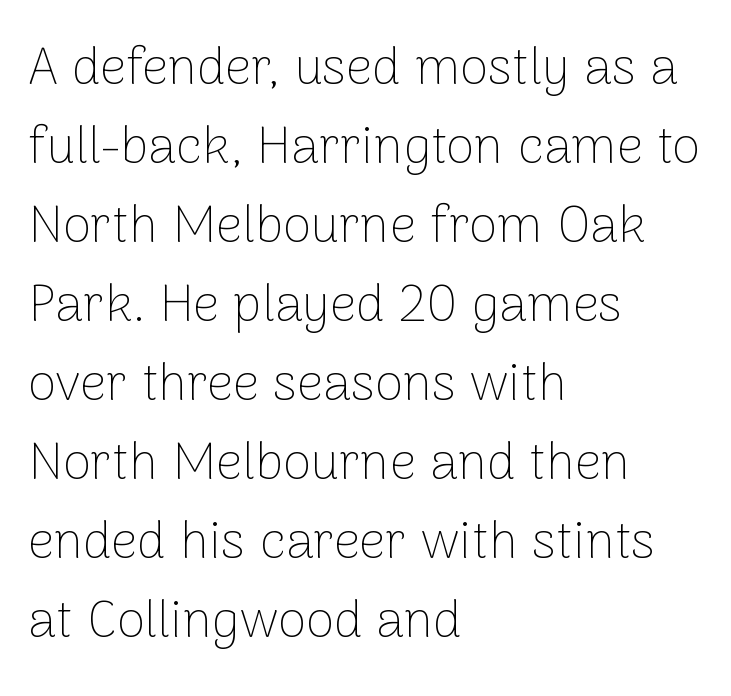
On a weight scale, this lands at 450 or below. Proportional: the letters do not fall into vertical columns. Visually the block forms a straight wall on the left and a jagged coastline on the right. Stroke terminals: plain, sans-serif. Rendered with straight, roman letterforms.
